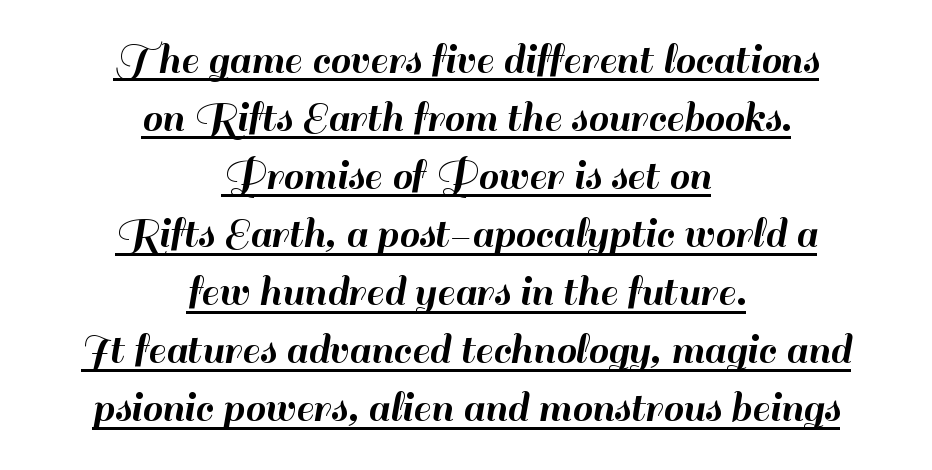
Q: Is the text italic (slanted)? A: Yes.
Q: Is the typeface a serif or a sans-serif typeface? A: Sans-serif.
Q: Is the text underlined? A: Yes.
Q: How is the paragraph aligned? A: Centered.
Q: Is the spacing between letters normal or unusually wide? A: Normal.
Q: Is the spacing between lines tight, normal or loose? A: Normal.
Q: Width (condensed, normal, or wide)? A: Normal.
Q: Stroke contrast? A: High.
Q: x-height? A: Small.
Q: Monospaced? A: No.
